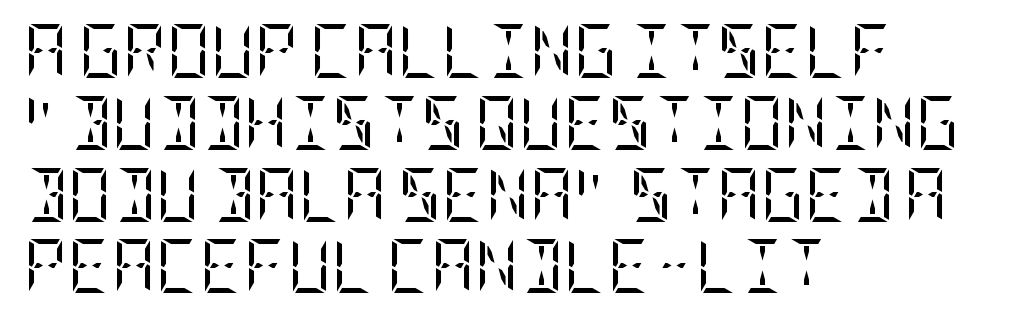
{"serif": "yes", "italic": "no", "bold": "no", "weight": "regular", "width": "condensed", "stroke_contrast": "low", "x_height": "large", "underline": "no", "align": "left", "line_spacing": "normal", "line_spacing_ratio": 1.33, "letter_spacing": "normal", "letter_spacing_em": 0.0, "glyph_px": 54}
